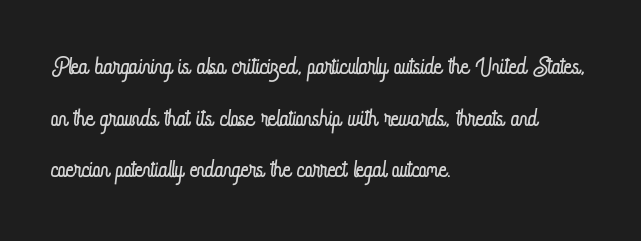
{"bold": "no", "weight": "light", "width": "condensed", "stroke_contrast": "low", "x_height": "small", "monospaced": "no", "underline": "no", "align": "left", "line_spacing": "normal", "line_spacing_ratio": 1.52, "letter_spacing": "normal", "letter_spacing_em": 0.0, "glyph_px": 34}
